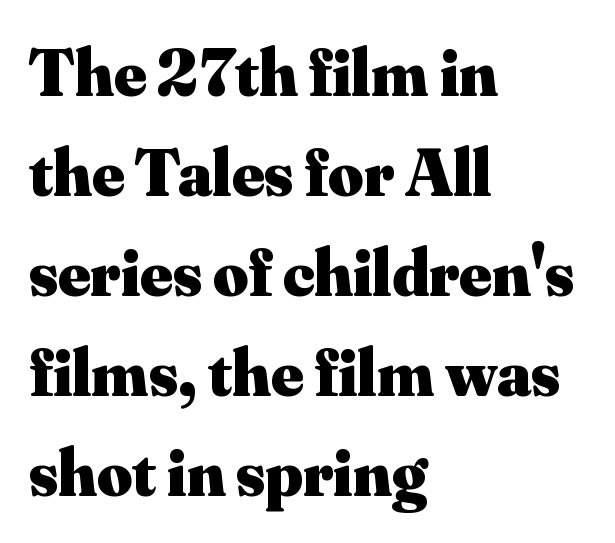
{"serif": "yes", "italic": "no", "bold": "yes", "weight": "heavy", "width": "normal", "stroke_contrast": "medium", "x_height": "small", "monospaced": "no", "underline": "no", "align": "left", "line_spacing": "normal", "line_spacing_ratio": 1.47, "letter_spacing": "normal", "letter_spacing_em": 0.0, "glyph_px": 68}
